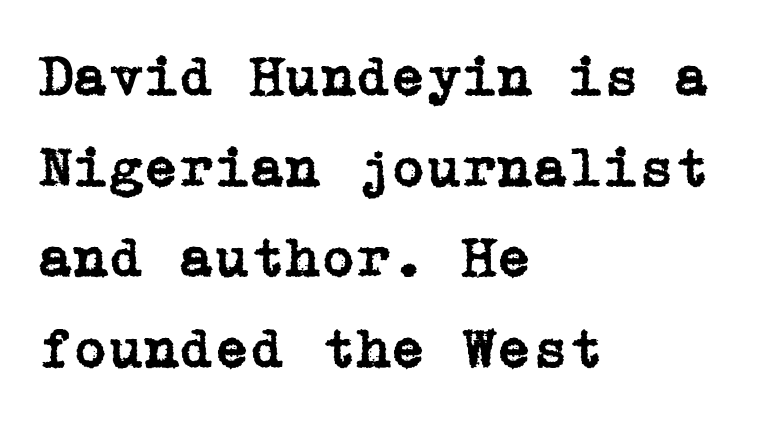
Q: Is the text italic (slanted)? A: No, it is upright.
Q: Is the typeface a serif or a sans-serif typeface? A: Serif.
Q: Is the text underlined? A: No.
Q: How is the paragraph aligned? A: Left-aligned.
Q: Is the spacing between letters normal or unusually wide? A: Normal.
Q: Is the spacing between lines tight, normal or loose? A: Normal.
Q: Width (condensed, normal, or wide)? A: Normal.
Q: Stroke contrast? A: Low.
Q: x-height? A: Medium.
